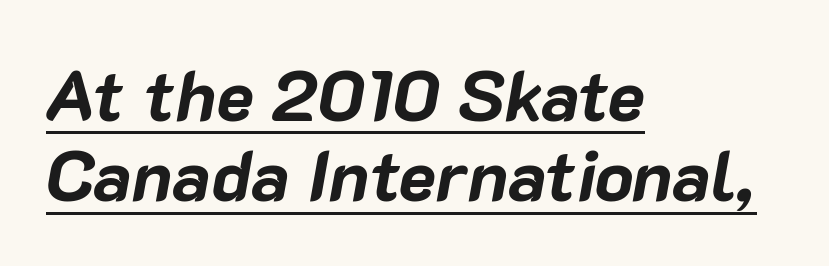
{"italic": "yes", "lean": "right", "slant_degrees": 10, "bold": "yes", "weight": "bold", "width": "normal", "stroke_contrast": "low", "x_height": "medium", "monospaced": "no", "underline": "yes", "align": "left", "line_spacing": "tight", "line_spacing_ratio": 1.13, "letter_spacing": "normal", "letter_spacing_em": 0.0, "glyph_px": 71}
